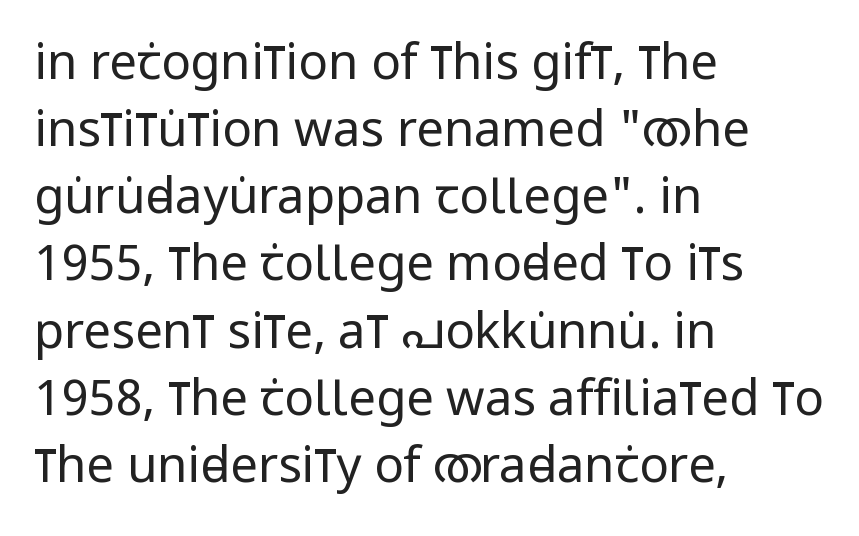
Q: Is the text bold? A: No.
Q: Is the text italic (slanted)? A: No, it is upright.
Q: Is the typeface a serif or a sans-serif typeface? A: Sans-serif.
Q: Is the text underlined? A: No.
Q: How is the paragraph aligned? A: Left-aligned.
Q: Is the spacing between letters normal or unusually wide? A: Normal.
Q: Is the spacing between lines tight, normal or loose? A: Normal.
Q: Width (condensed, normal, or wide)? A: Condensed.
Q: Stroke contrast? A: Low.
Q: x-height? A: Large.
Q: Monospaced? A: No.
